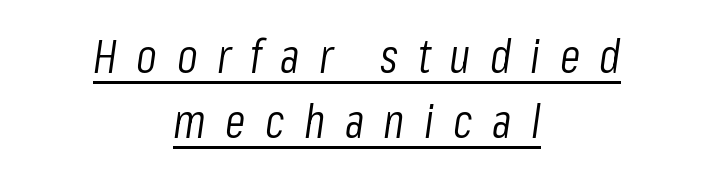
Q: Is the text bold? A: No.
Q: Is the text italic (slanted)? A: Yes, it leans right by about 8 degrees.
Q: Is the text underlined? A: Yes.
Q: How is the paragraph aligned? A: Centered.
Q: Is the spacing between letters normal or unusually wide? A: Unusually wide.
Q: Is the spacing between lines tight, normal or loose? A: Normal.
Q: Width (condensed, normal, or wide)? A: Condensed.
Q: Stroke contrast? A: Low.
Q: x-height? A: Medium.
Q: Monospaced? A: No.
